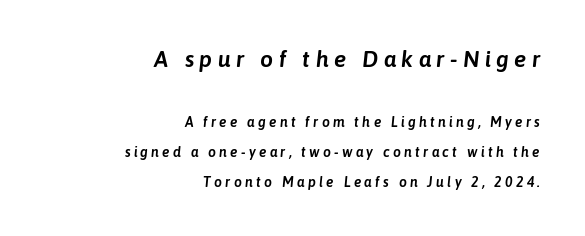
Rows of type keep a wide berth in the vertical direction. Underlining? Definitely not there. The rendering applies a slant to the glyphs. Horizontal alignment here is rightward, an uncommon choice for prose.
